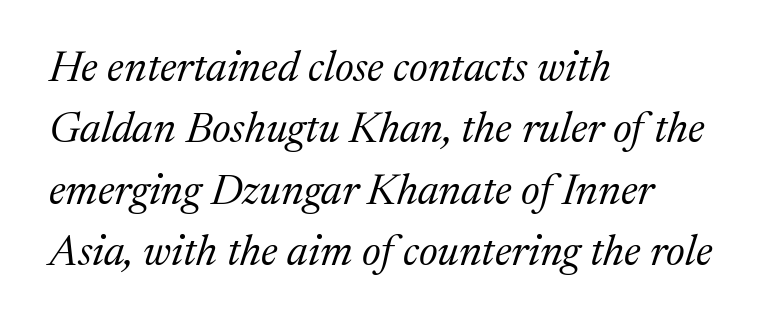
Q: Is the text bold? A: No.
Q: Is the text italic (slanted)? A: Yes, it leans right by about 17 degrees.
Q: Is the typeface a serif or a sans-serif typeface? A: Serif.
Q: Is the text underlined? A: No.
Q: How is the paragraph aligned? A: Left-aligned.
Q: Is the spacing between letters normal or unusually wide? A: Normal.
Q: Is the spacing between lines tight, normal or loose? A: Normal.
Q: Width (condensed, normal, or wide)? A: Normal.
Q: Stroke contrast? A: Medium.
Q: x-height? A: Medium.
Q: Monospaced? A: No.
